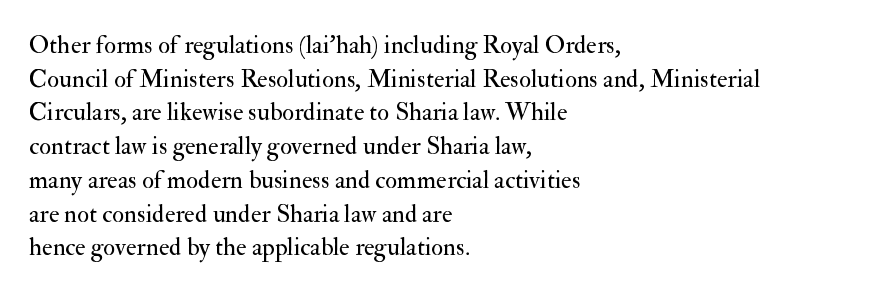
Q: Is the text bold? A: No.
Q: Is the text italic (slanted)? A: No, it is upright.
Q: Is the text underlined? A: No.
Q: How is the paragraph aligned? A: Left-aligned.
Q: Is the spacing between letters normal or unusually wide? A: Normal.
Q: Is the spacing between lines tight, normal or loose? A: Normal.
